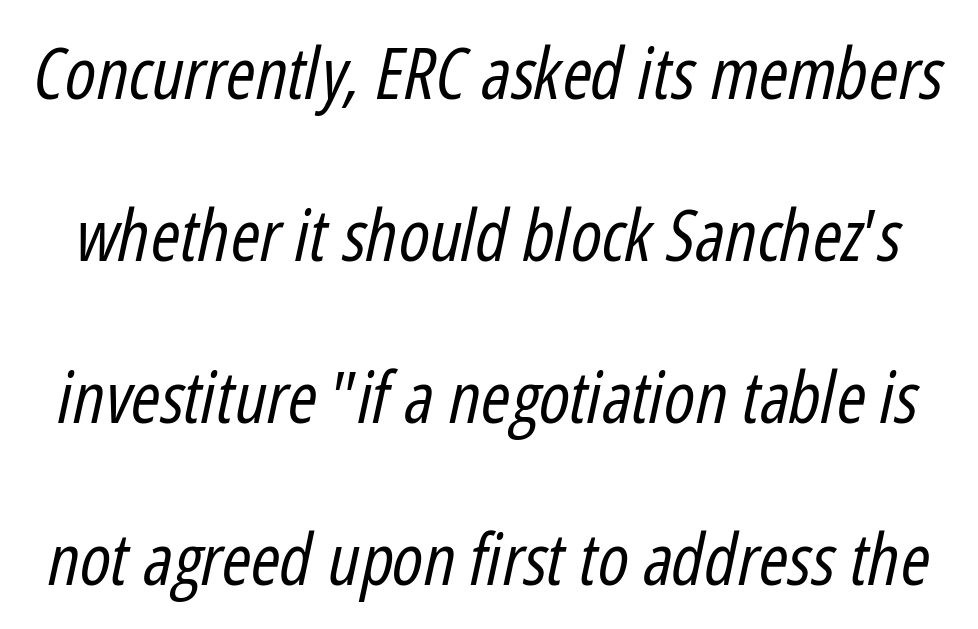
Q: Is the text bold? A: No.
Q: Is the text italic (slanted)? A: Yes, it leans right by about 12 degrees.
Q: Is the text underlined? A: No.
Q: Is the spacing between letters normal or unusually wide? A: Normal.
Q: Is the spacing between lines tight, normal or loose? A: Loose.
Q: Width (condensed, normal, or wide)? A: Condensed.
Q: Stroke contrast? A: Low.
Q: x-height? A: Medium.
Q: Monospaced? A: No.
